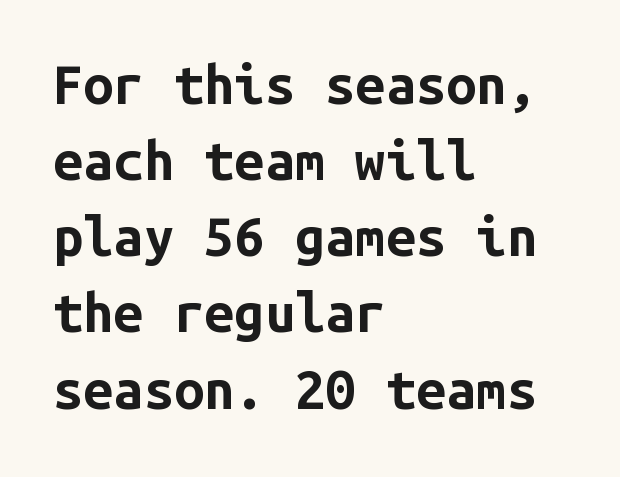
The image shows 54 px bold sans-serif type, upright, monospaced; set left-aligned, normal line spacing (1.41x), normal letter spacing, not underlined; low stroke contrast and a medium x-height.
